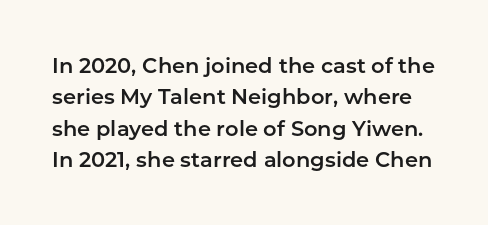
{"italic": "no", "underline": "no", "line_spacing": "normal", "line_spacing_ratio": 1.49, "letter_spacing": "normal", "letter_spacing_em": 0.0, "glyph_px": 21}
